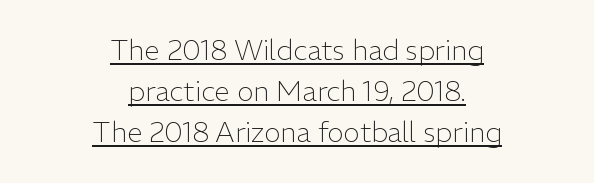
Is the block centered? Yes — each line is placed symmetrically about the middle. Descenders here cross a horizontal rule under the line. Vertical strokes here are truly vertical. Successive baselines arrive at the customary interval. This sample has the flowing, uneven cadence of proportional lettering.
